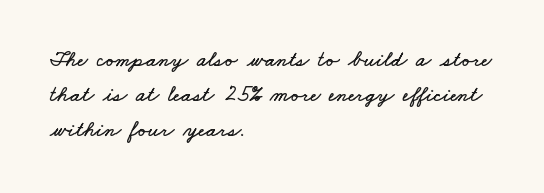
Q: Is the text underlined? A: No.
Q: How is the paragraph aligned? A: Left-aligned.
Q: Is the spacing between letters normal or unusually wide? A: Normal.
Q: Is the spacing between lines tight, normal or loose? A: Normal.
